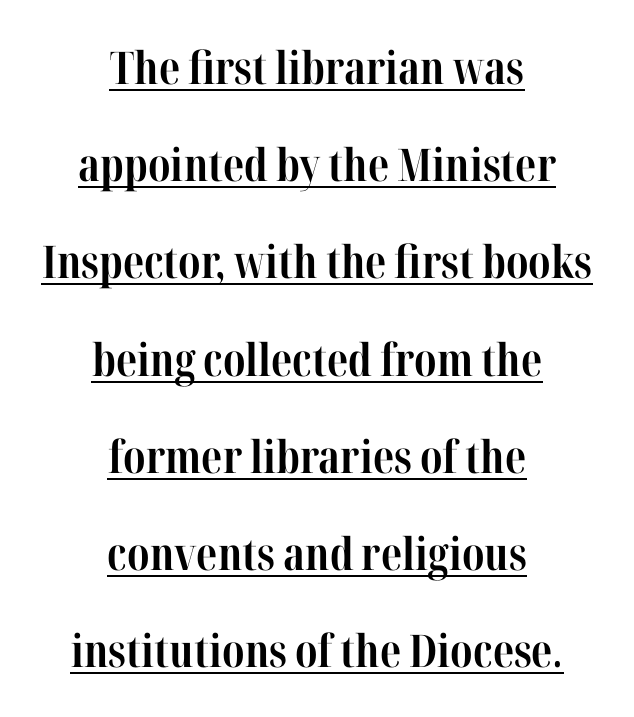
The image shows 45 px bold, condensed serif type, upright; set centered, loose line spacing (2.16x), normal letter spacing, underlined; high stroke contrast and a medium x-height.
